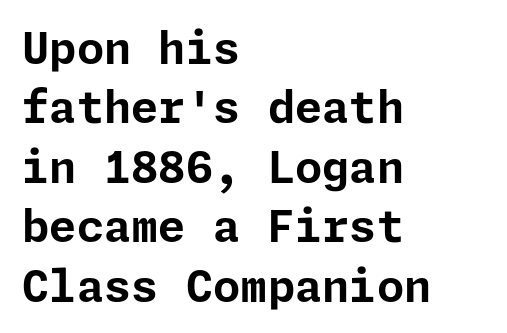
{"serif": "no", "italic": "no", "bold": "yes", "weight": "bold", "width": "normal", "stroke_contrast": "low", "x_height": "medium", "underline": "no", "align": "left", "line_spacing": "normal", "line_spacing_ratio": 1.35, "letter_spacing": "normal", "letter_spacing_em": 0.0, "glyph_px": 44}
